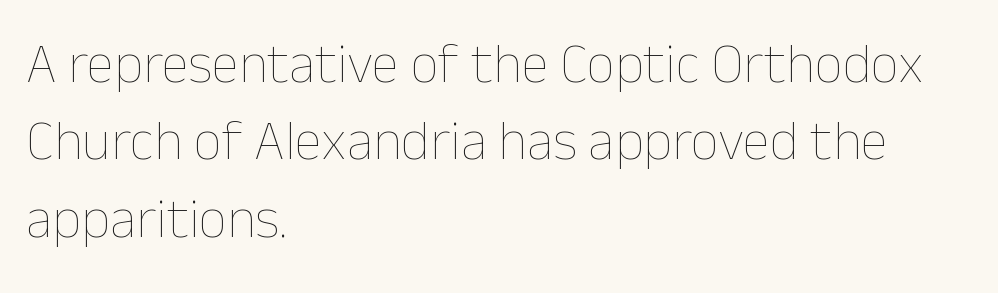
{"italic": "no", "bold": "no", "weight": "thin", "width": "normal", "stroke_contrast": "low", "x_height": "medium", "monospaced": "no", "underline": "no", "align": "left", "line_spacing": "normal", "line_spacing_ratio": 1.38, "letter_spacing": "normal", "letter_spacing_em": 0.0, "glyph_px": 56}
